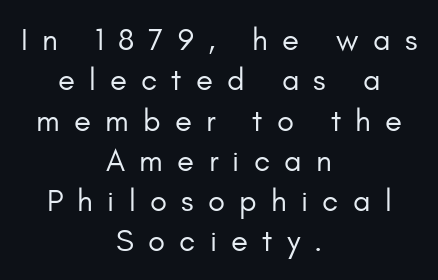
Q: Is the text bold? A: No.
Q: Is the text italic (slanted)? A: No, it is upright.
Q: Is the typeface a serif or a sans-serif typeface? A: Sans-serif.
Q: Is the text underlined? A: No.
Q: How is the paragraph aligned? A: Centered.
Q: Is the spacing between letters normal or unusually wide? A: Unusually wide.
Q: Is the spacing between lines tight, normal or loose? A: Normal.
Q: Width (condensed, normal, or wide)? A: Normal.
Q: Stroke contrast? A: Low.
Q: x-height? A: Small.
Q: Monospaced? A: No.
